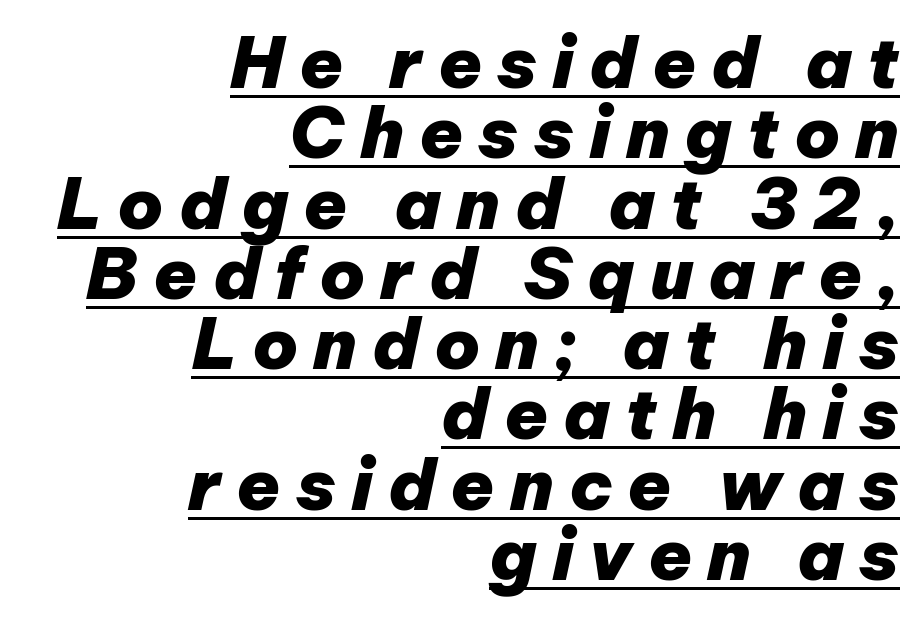
This sample has the flowing, uneven cadence of proportional lettering. In terms of weight, the rendering is a true, heavy bold. Here the glyphs are tracked loosely, breaking word shapes into spaced letters. This sample trades vertical openness for compactness between lines. These lines stack with their right ends in a neat column. A continuous stroke trails under the words, as in a hyperlink.
